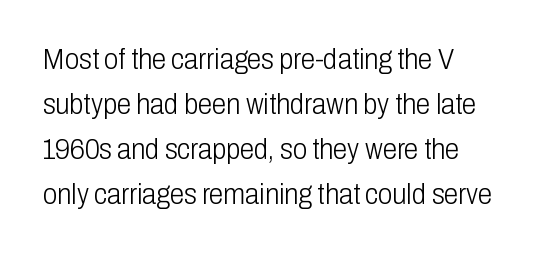
All the whitespace from short lines collects on the right. Is the letter spacing exaggerated? No — it looks like the ordinary default. Posture: vertical. Counters stay open thanks to moderate or lighter strokes.
